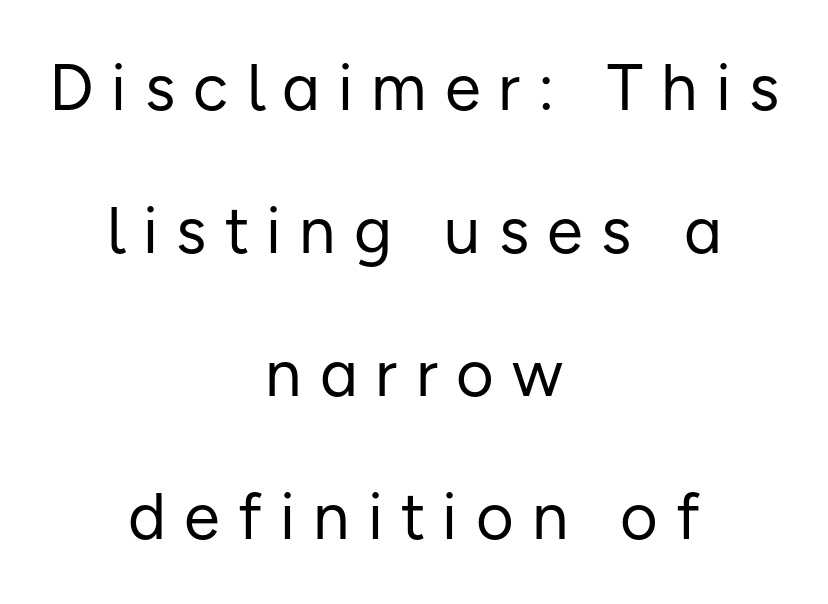
The image shows 65 px regular-weight sans-serif type, upright; set centered, loose line spacing (2.2x), unusually wide letter spacing (+0.28 em), not underlined; low stroke contrast and a medium x-height.
